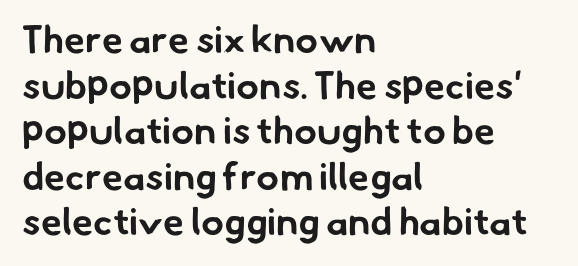
Q: Is the text bold? A: Yes.
Q: Is the typeface a serif or a sans-serif typeface? A: Sans-serif.
Q: Is the text underlined? A: No.
Q: How is the paragraph aligned? A: Left-aligned.
Q: Is the spacing between letters normal or unusually wide? A: Normal.
Q: Width (condensed, normal, or wide)? A: Normal.
Q: Stroke contrast? A: Low.
Q: x-height? A: Small.
Q: Monospaced? A: No.
